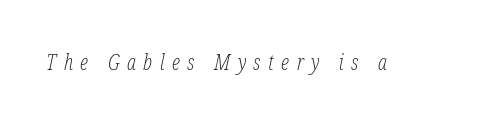
The axis of the letterforms is tilted away from vertical. Words float on clear page, feet unadorned. Honestly, the letter spacing is so wide it's the main thing you notice. The letters look calm and open, with moderate or lighter stems.
